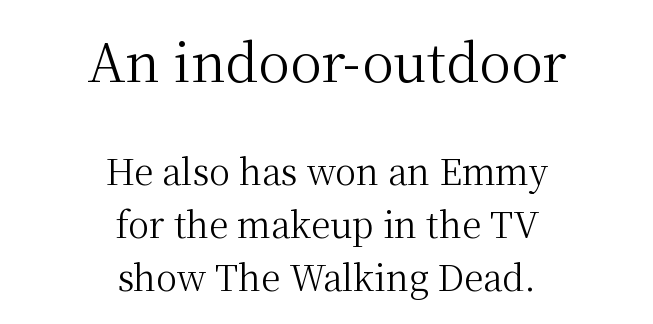
The image shows 53 px regular-weight serif type, upright; set centered, normal line spacing (1.52x), normal letter spacing, not underlined; the first (top) block is 1.51x larger; medium stroke contrast and a medium x-height.
